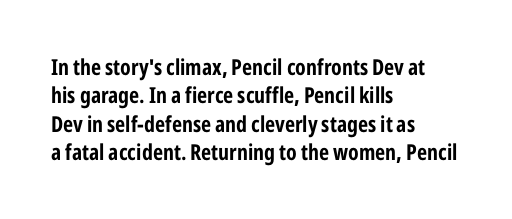
The image shows 22 px bold type, upright; set left-aligned, normal line spacing (1.29x), normal letter spacing, not underlined.
